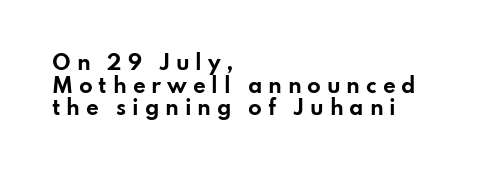
{"italic": "no", "bold": "yes", "underline": "no", "align": "left", "line_spacing": "tight", "line_spacing_ratio": 1.13, "letter_spacing": "wide", "letter_spacing_em": 0.29, "glyph_px": 20}
